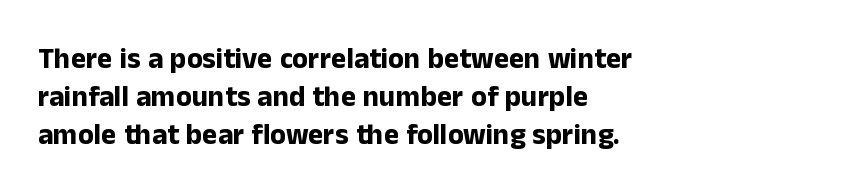
{"serif": "no", "italic": "no", "bold": "yes", "weight": "bold", "width": "normal", "stroke_contrast": "low", "x_height": "medium", "monospaced": "no", "underline": "no", "align": "left", "line_spacing": "normal", "line_spacing_ratio": 1.31, "letter_spacing": "normal", "letter_spacing_em": 0.0, "glyph_px": 29}
